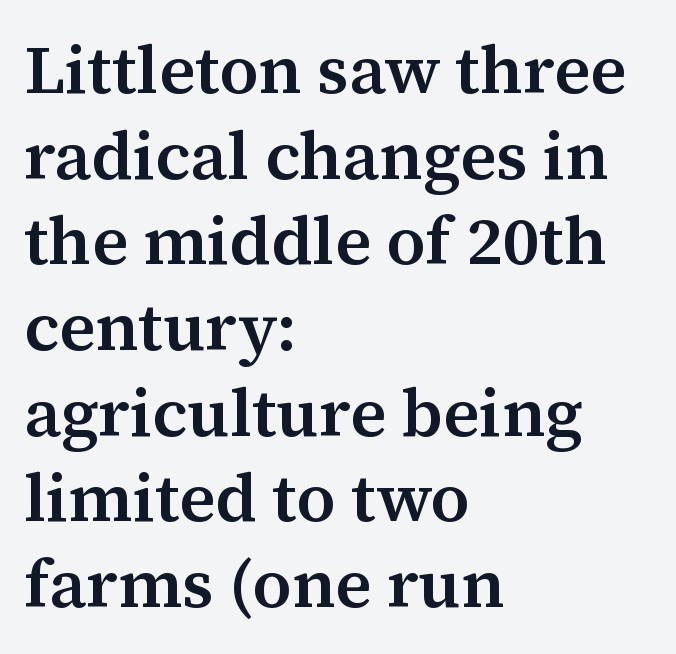
{"serif": "yes", "italic": "no", "bold": "semi", "weight": "semibold", "width": "normal", "stroke_contrast": "medium", "x_height": "medium", "monospaced": "no", "underline": "no", "align": "left", "line_spacing": "normal", "line_spacing_ratio": 1.26, "letter_spacing": "normal", "letter_spacing_em": 0.0, "glyph_px": 68}
